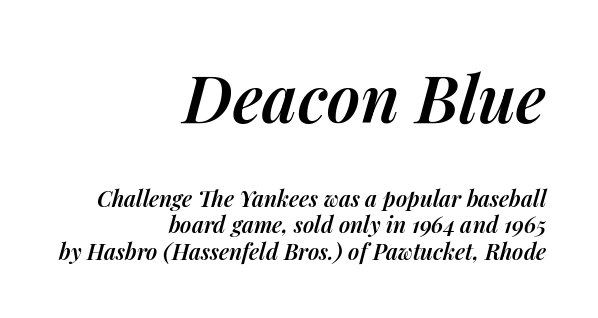
Q: Is the text bold? A: Semi-bold.
Q: Is the text italic (slanted)? A: Yes, it leans right by about 14 degrees.
Q: Is the text underlined? A: No.
Q: How is the paragraph aligned? A: Right-aligned.
Q: Is the spacing between letters normal or unusually wide? A: Normal.
Q: Which block of text is set in a larger size, the first (top) or the second (bottom)? A: The first (top) one.
Q: Width (condensed, normal, or wide)? A: Normal.
Q: Stroke contrast? A: Medium.
Q: x-height? A: Medium.
Q: Monospaced? A: No.
